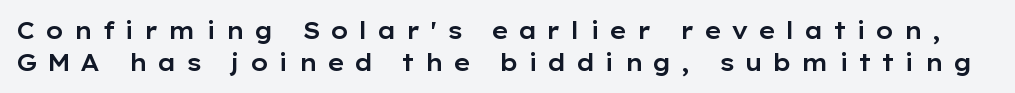
{"italic": "no", "underline": "no", "line_spacing": "normal", "line_spacing_ratio": 1.38, "letter_spacing": "wide", "letter_spacing_em": 0.4, "glyph_px": 23}
